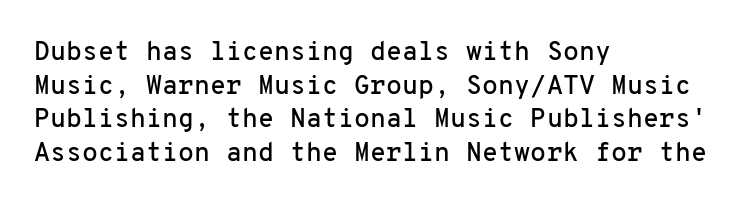
Q: Is the text italic (slanted)? A: No, it is upright.
Q: Is the text underlined? A: No.
Q: How is the paragraph aligned? A: Left-aligned.
Q: Is the spacing between letters normal or unusually wide? A: Normal.
Q: Is the spacing between lines tight, normal or loose? A: Normal.
